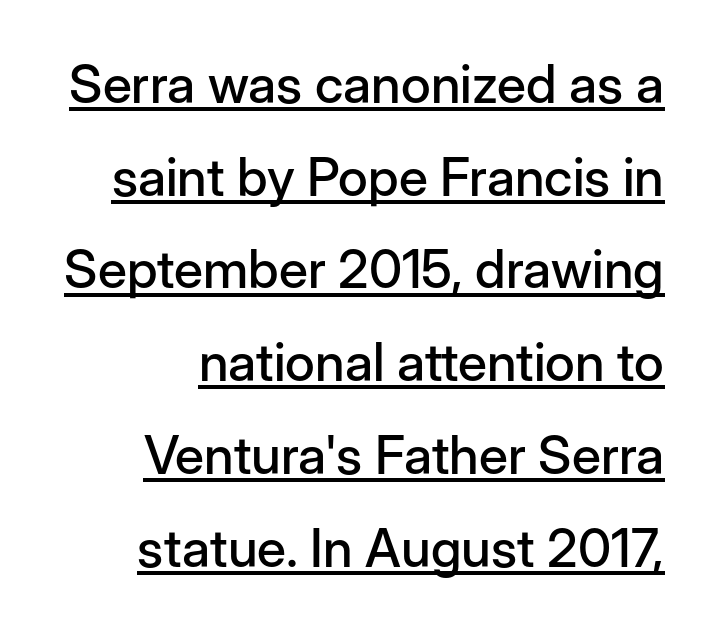
{"serif": "no", "italic": "no", "width": "normal", "stroke_contrast": "low", "x_height": "medium", "monospaced": "no", "underline": "yes", "align": "right", "line_spacing_ratio": 1.75, "letter_spacing": "normal", "letter_spacing_em": 0.0, "glyph_px": 53}
